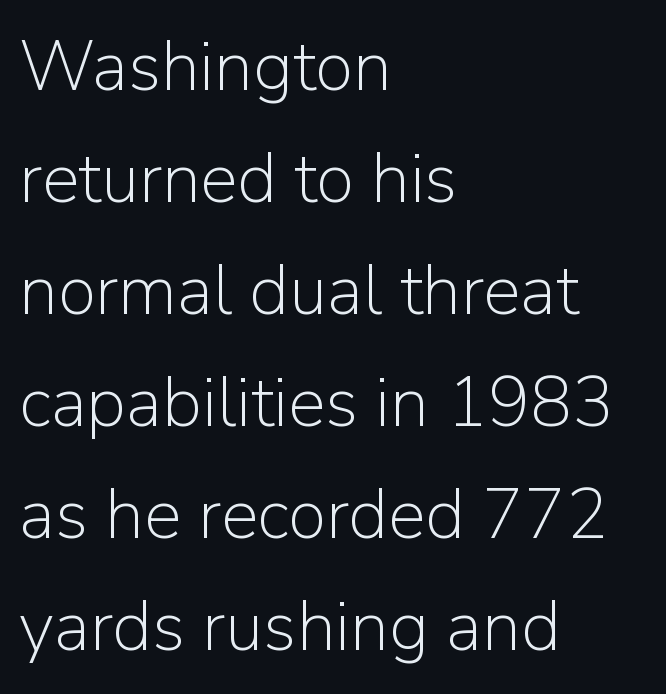
Q: Is the text bold? A: No.
Q: Is the text italic (slanted)? A: No, it is upright.
Q: Is the typeface a serif or a sans-serif typeface? A: Sans-serif.
Q: Is the text underlined? A: No.
Q: How is the paragraph aligned? A: Left-aligned.
Q: Is the spacing between letters normal or unusually wide? A: Normal.
Q: Is the spacing between lines tight, normal or loose? A: Normal.
Q: Width (condensed, normal, or wide)? A: Normal.
Q: Stroke contrast? A: Low.
Q: x-height? A: Medium.
Q: Monospaced? A: No.
